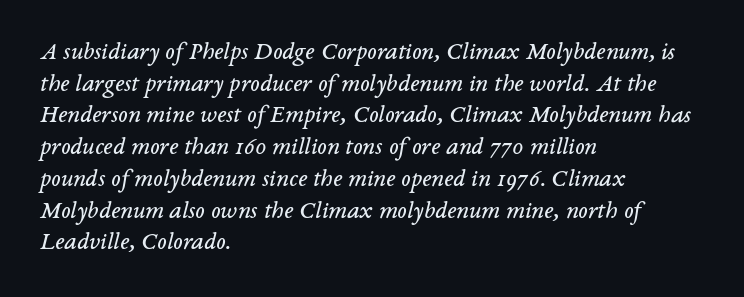
{"italic": "yes", "lean": "right", "slant_degrees": 14, "bold": "no", "underline": "no", "align": "left", "line_spacing": "normal", "line_spacing_ratio": 1.27, "letter_spacing": "normal", "letter_spacing_em": 0.0, "glyph_px": 25}
